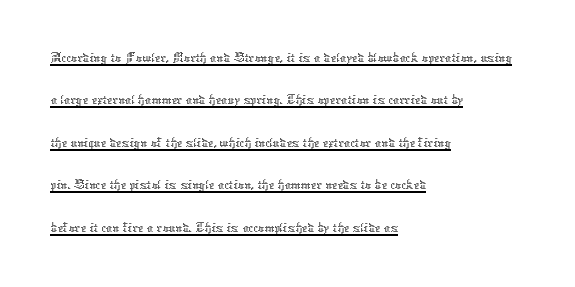
The image shows 31 px thin type, upright; set left-aligned, normal line spacing (1.37x), normal letter spacing, underlined; low stroke contrast and a medium x-height.
